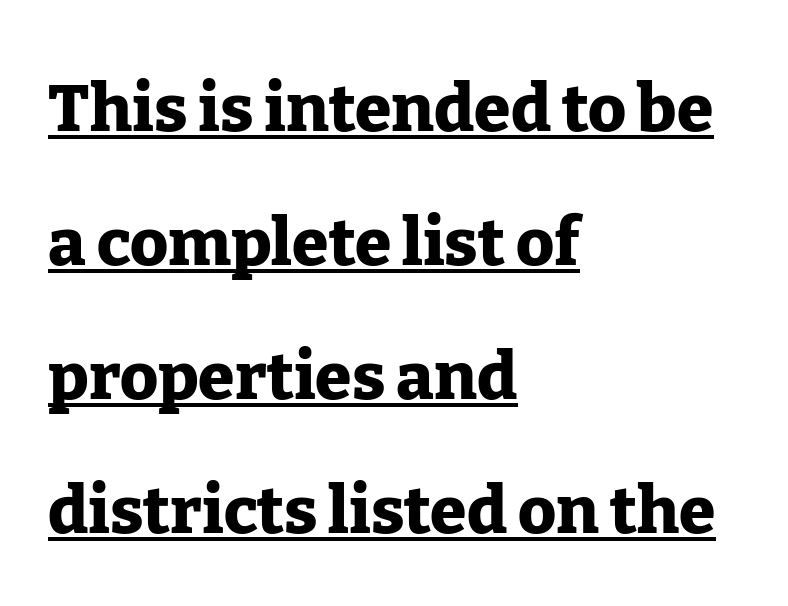
{"serif": "yes", "italic": "no", "bold": "yes", "weight": "heavy", "width": "normal", "stroke_contrast": "low", "x_height": "medium", "monospaced": "no", "underline": "yes", "align": "left", "line_spacing": "loose", "line_spacing_ratio": 2.03, "letter_spacing": "normal", "letter_spacing_em": 0.0, "glyph_px": 66}
